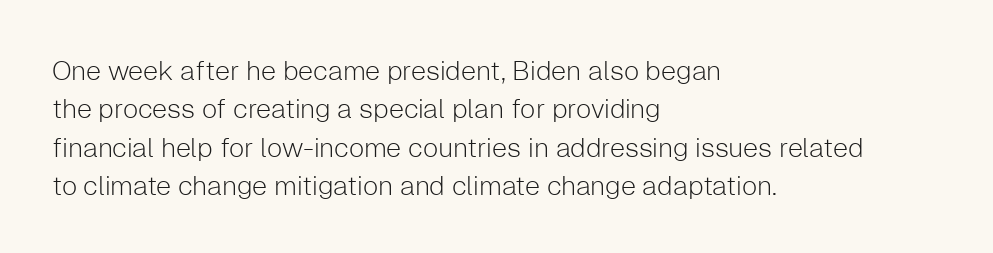
{"italic": "no", "bold": "no", "underline": "no", "align": "left", "line_spacing": "normal", "line_spacing_ratio": 1.42, "letter_spacing": "normal", "letter_spacing_em": 0.0, "glyph_px": 27}
